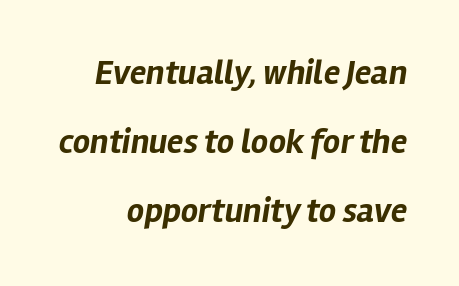
{"italic": "yes", "lean": "right", "slant_degrees": 12, "bold": "yes", "weight": "bold", "width": "normal", "stroke_contrast": "low", "x_height": "medium", "monospaced": "no", "underline": "no", "line_spacing": "loose", "line_spacing_ratio": 2.03, "letter_spacing": "normal", "letter_spacing_em": 0.0, "glyph_px": 34}
